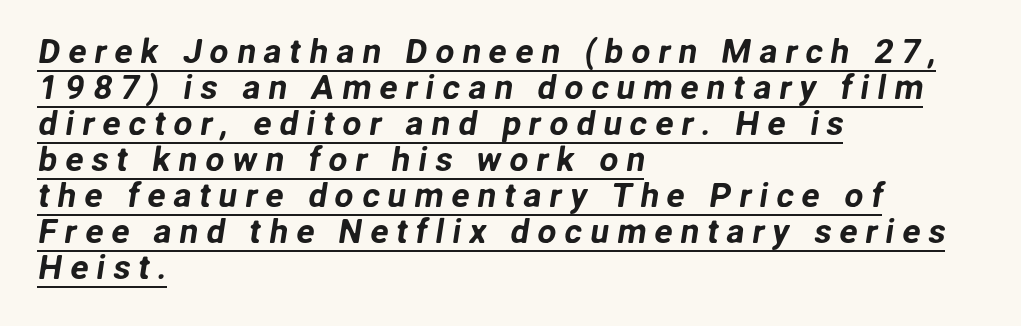
Tightly led — the rows are bunched. The rendering uses natural spacing where letterforms have individual widths. Looks like someone drew a line under every word here. You could only call the tracking loose — the letters float apart.
